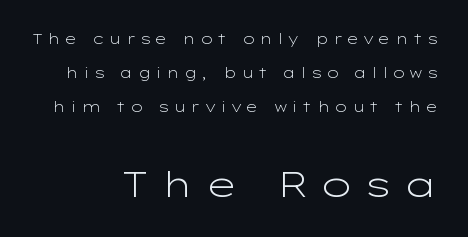
The emphasis by scale lands on block number two, below. You could only call the tracking loose — the letters float apart. These glyphs show unthickened strokes, regular width or finer. Rendered with straight, roman letterforms. Whoever set this chose breathing room over compactness in the vertical rhythm.
